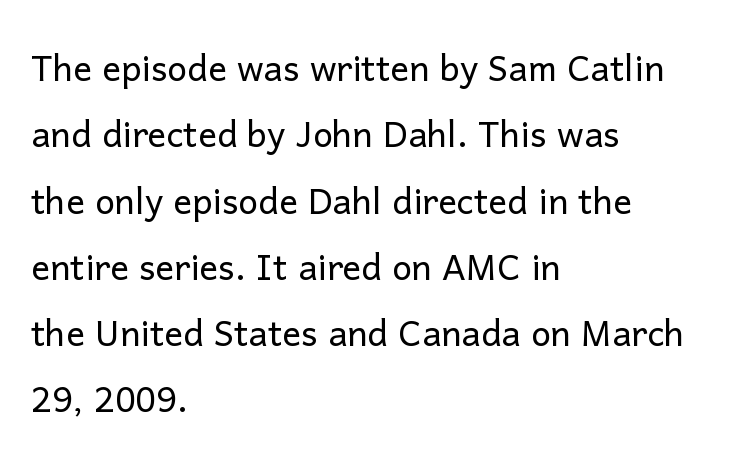
The image shows 47 px light sans-serif type, upright; set left-aligned, normal line spacing (1.41x), normal letter spacing, not underlined; low stroke contrast and a medium x-height.
